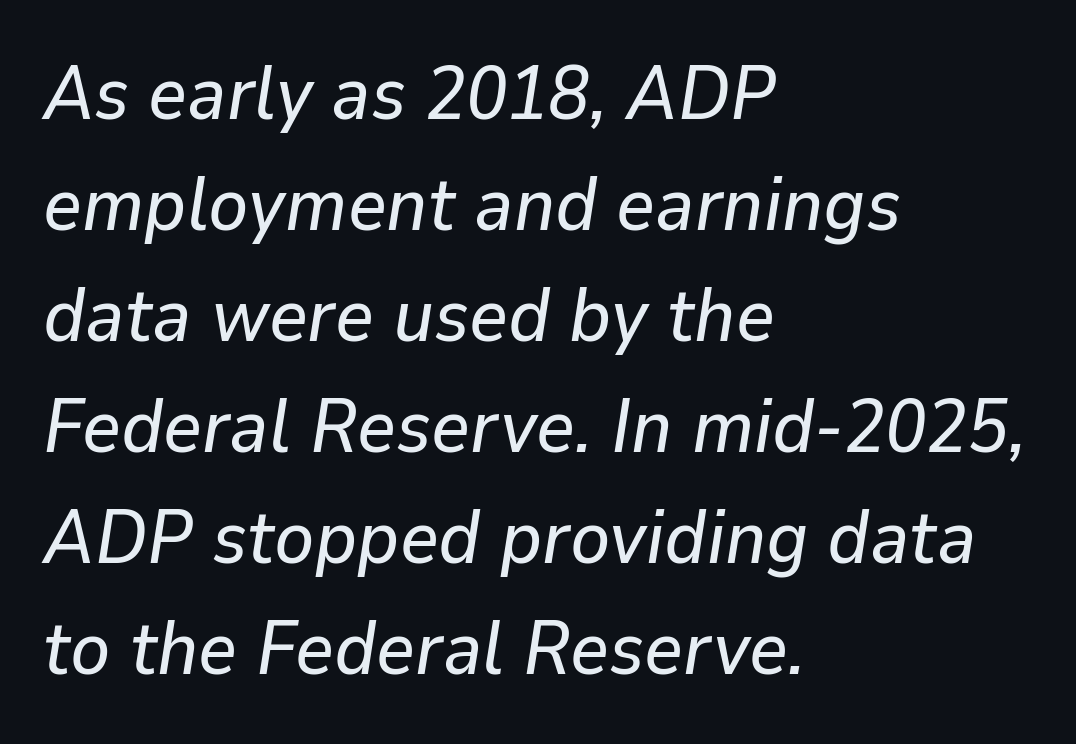
The letterforms sit shoulder to shoulder at normal distance. Descenders hang freely into open space. Tall strokes in this sample are angled rather than plumb. The paragraph shown leans on its left margin.
